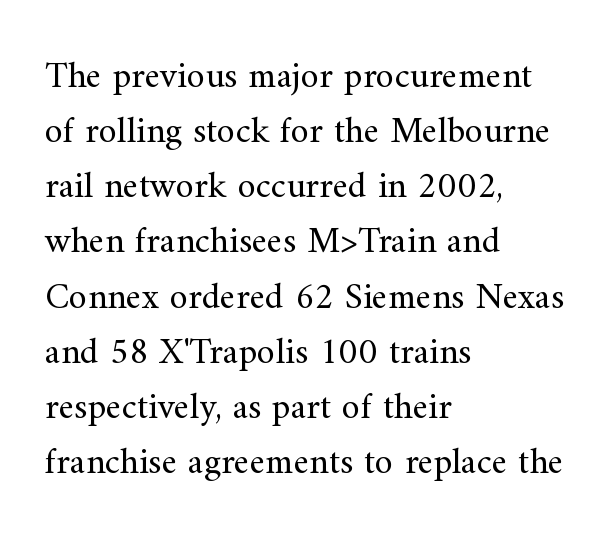
Q: Is the text bold? A: No.
Q: Is the text italic (slanted)? A: No, it is upright.
Q: Is the typeface a serif or a sans-serif typeface? A: Serif.
Q: Is the text underlined? A: No.
Q: How is the paragraph aligned? A: Left-aligned.
Q: Is the spacing between letters normal or unusually wide? A: Normal.
Q: Is the spacing between lines tight, normal or loose? A: Normal.
Q: Width (condensed, normal, or wide)? A: Normal.
Q: Stroke contrast? A: Medium.
Q: x-height? A: Small.
Q: Monospaced? A: No.
